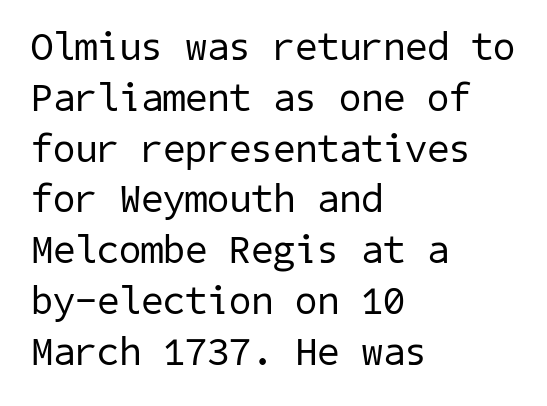
Q: Is the text bold? A: No.
Q: Is the typeface a serif or a sans-serif typeface? A: Sans-serif.
Q: Is the text underlined? A: No.
Q: How is the paragraph aligned? A: Left-aligned.
Q: Is the spacing between letters normal or unusually wide? A: Normal.
Q: Is the spacing between lines tight, normal or loose? A: Normal.
Q: Width (condensed, normal, or wide)? A: Normal.
Q: Stroke contrast? A: Low.
Q: x-height? A: Medium.
